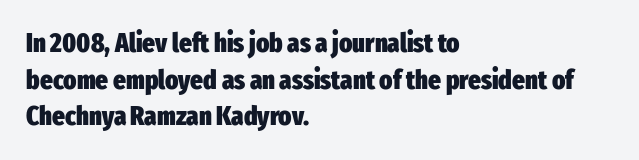
The image shows 27 px bold type, upright; set left-aligned, normal line spacing (1.36x), normal letter spacing, not underlined.
